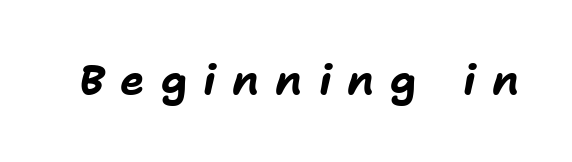
The image shows 41 px bold type, italic (leaning right); set unusually wide letter spacing (+0.39 em), not underlined; low stroke contrast and a medium x-height.
